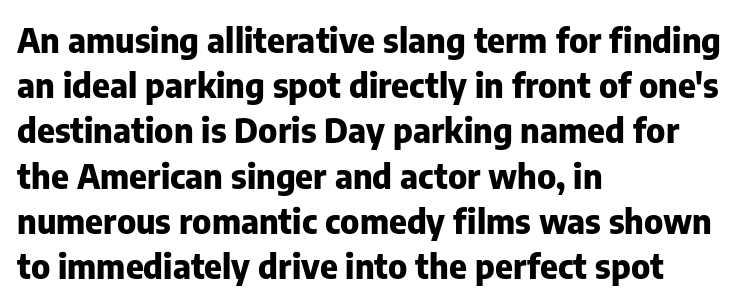
Q: Is the text bold? A: Yes.
Q: Is the text italic (slanted)? A: No, it is upright.
Q: Is the typeface a serif or a sans-serif typeface? A: Sans-serif.
Q: Is the text underlined? A: No.
Q: How is the paragraph aligned? A: Left-aligned.
Q: Is the spacing between letters normal or unusually wide? A: Normal.
Q: Is the spacing between lines tight, normal or loose? A: Normal.
Q: Width (condensed, normal, or wide)? A: Normal.
Q: Stroke contrast? A: Low.
Q: x-height? A: Medium.
Q: Monospaced? A: No.
